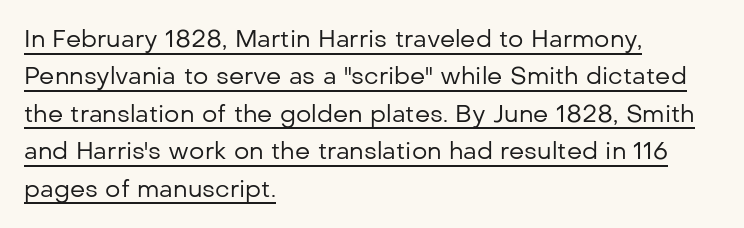
{"italic": "no", "bold": "no", "underline": "yes", "align": "left", "line_spacing": "normal", "line_spacing_ratio": 1.56, "letter_spacing": "normal", "letter_spacing_em": 0.0, "glyph_px": 24}
